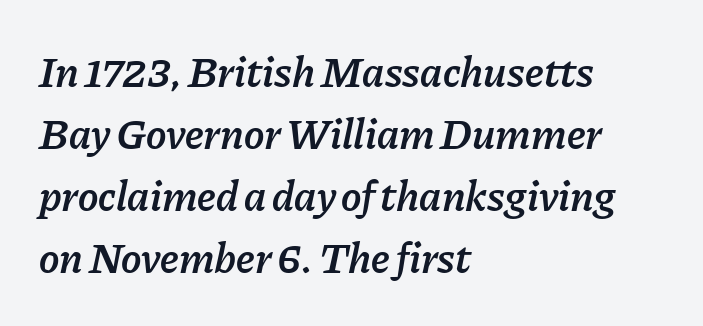
{"italic": "yes", "lean": "right", "slant_degrees": 11, "bold": "semi", "weight": "semibold", "width": "normal", "stroke_contrast": "low", "x_height": "medium", "monospaced": "no", "underline": "no", "align": "left", "line_spacing": "normal", "line_spacing_ratio": 1.44, "letter_spacing": "normal", "letter_spacing_em": 0.0, "glyph_px": 43}
